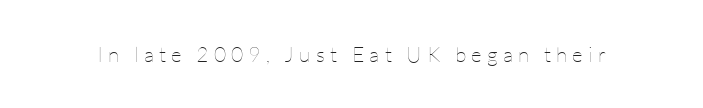
Q: Is the text bold? A: No.
Q: Is the text italic (slanted)? A: No, it is upright.
Q: Is the text underlined? A: No.
Q: Is the spacing between letters normal or unusually wide? A: Unusually wide.
